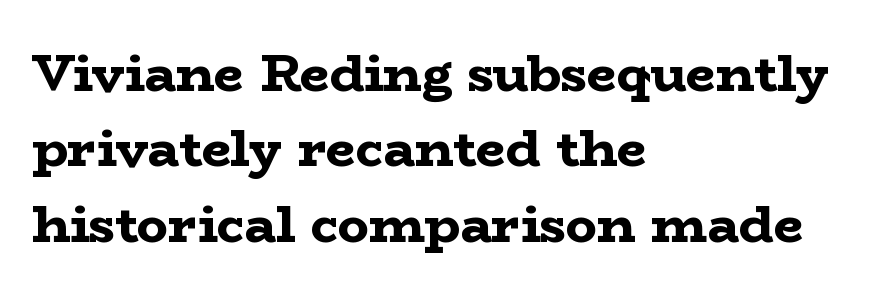
{"serif": "yes", "italic": "no", "bold": "yes", "weight": "bold", "width": "wide", "stroke_contrast": "low", "x_height": "medium", "monospaced": "no", "underline": "no", "align": "left", "line_spacing": "normal", "line_spacing_ratio": 1.45, "letter_spacing": "normal", "letter_spacing_em": 0.0, "glyph_px": 52}
